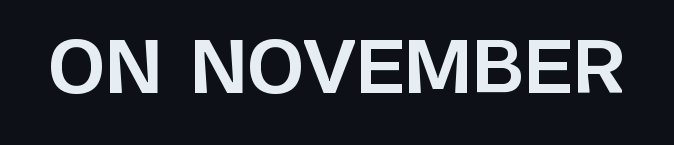
Inter-character spacing is left at the font's built-in metrics. Note: no serifs on the glyphs. The glyphs have the mass of a bold cut. Upright lettering throughout. Lines of text with bare space underneath.
